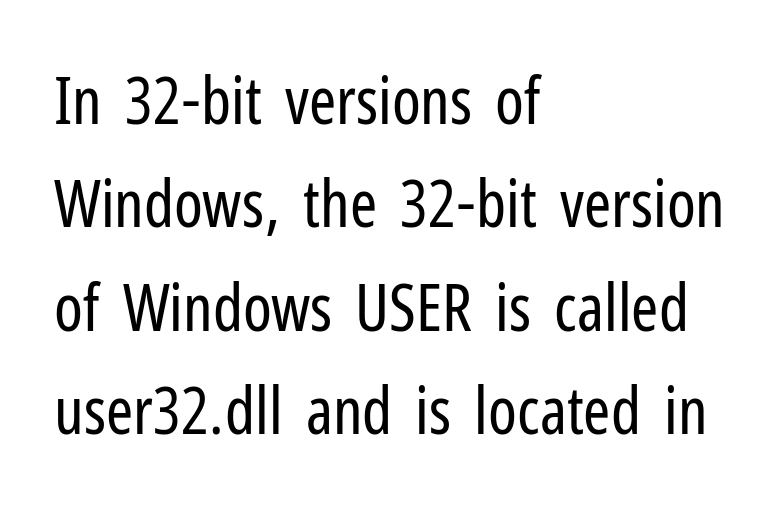
{"serif": "no", "italic": "no", "bold": "no", "weight": "regular", "width": "condensed", "stroke_contrast": "low", "x_height": "medium", "monospaced": "no", "underline": "no", "align": "left", "line_spacing": "normal", "line_spacing_ratio": 1.59, "letter_spacing": "normal", "letter_spacing_em": 0.0, "glyph_px": 65}
